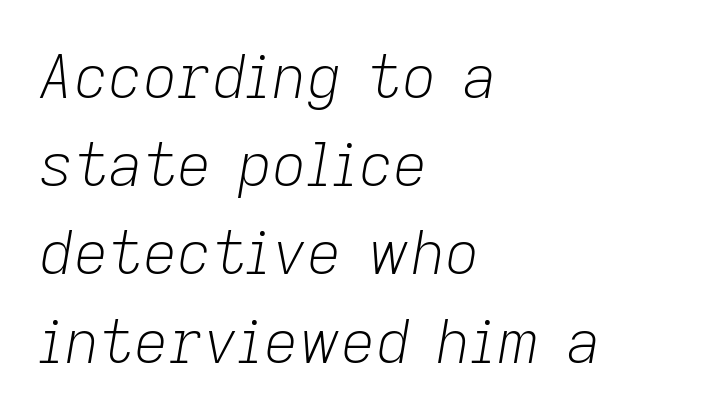
The lettering tilts uniformly, giving the passage an italic look. The specimen omits any rule beneath the text block's lines. Stems here are at most as thick as an everyday book face. Proportional: the letters do not fall into vertical columns.
